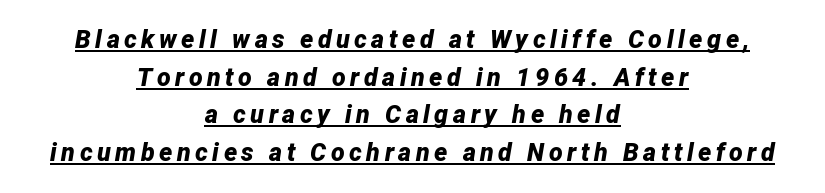
Q: Is the text bold? A: Yes.
Q: Is the text italic (slanted)? A: Yes, it leans right by about 12 degrees.
Q: Is the text underlined? A: Yes.
Q: How is the paragraph aligned? A: Centered.
Q: Is the spacing between lines tight, normal or loose? A: Normal.
